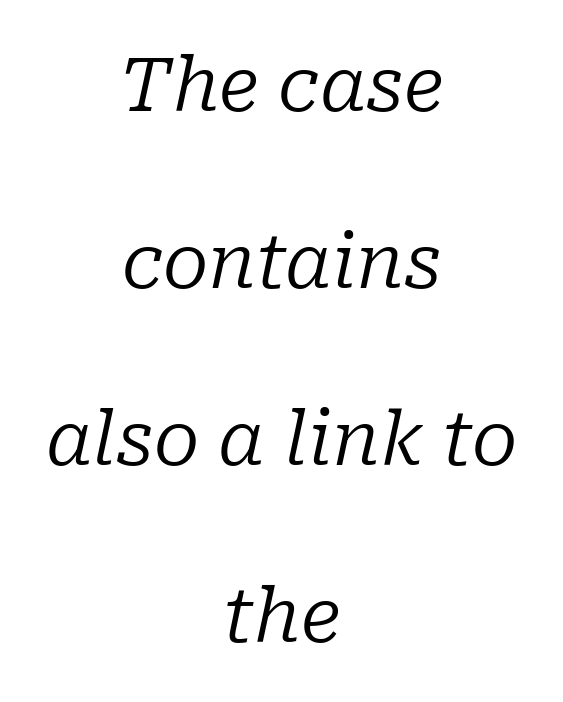
The image shows 75 px regular-weight serif type, italic (leaning right); set centered, loose line spacing (2.36x), normal letter spacing, not underlined; low stroke contrast and a medium x-height.
